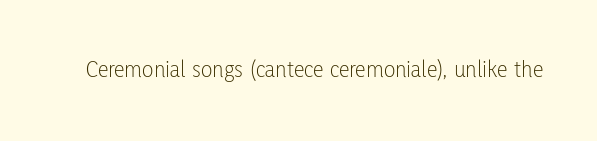
Q: Is the text bold? A: No.
Q: Is the text italic (slanted)? A: No, it is upright.
Q: Is the text underlined? A: No.
Q: Is the spacing between letters normal or unusually wide? A: Normal.
